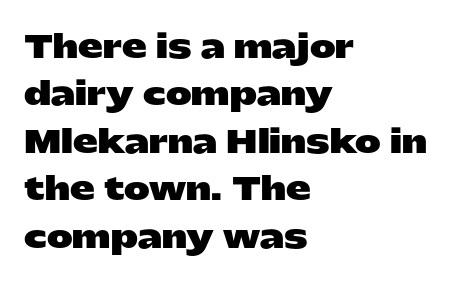
Q: Is the text bold? A: Yes.
Q: Is the text italic (slanted)? A: No, it is upright.
Q: Is the typeface a serif or a sans-serif typeface? A: Sans-serif.
Q: Is the text underlined? A: No.
Q: How is the paragraph aligned? A: Left-aligned.
Q: Is the spacing between letters normal or unusually wide? A: Normal.
Q: Is the spacing between lines tight, normal or loose? A: Normal.
Q: Width (condensed, normal, or wide)? A: Wide.
Q: Stroke contrast? A: Low.
Q: x-height? A: Medium.
Q: Monospaced? A: No.
